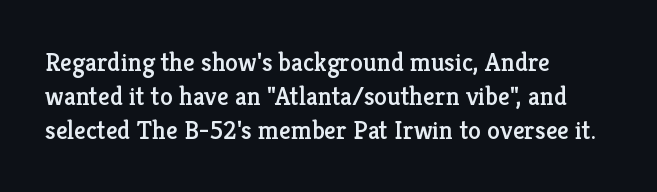
{"italic": "no", "underline": "no", "align": "left", "line_spacing": "normal", "line_spacing_ratio": 1.3, "letter_spacing": "normal", "letter_spacing_em": 0.0, "glyph_px": 26}
